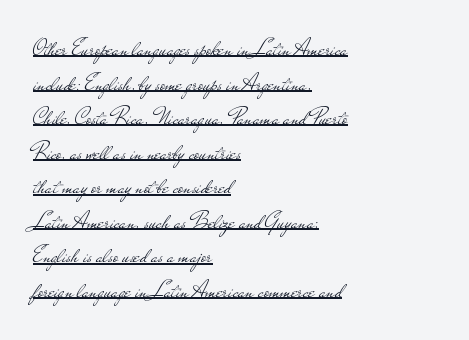
Q: Is the text bold? A: No.
Q: Is the text italic (slanted)? A: Yes.
Q: Is the text underlined? A: Yes.
Q: How is the paragraph aligned? A: Left-aligned.
Q: Is the spacing between letters normal or unusually wide? A: Normal.
Q: Is the spacing between lines tight, normal or loose? A: Normal.
